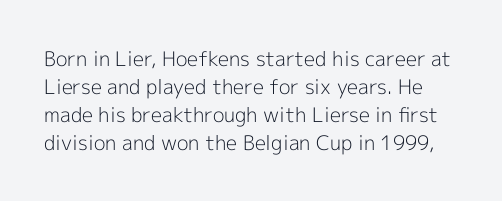
The image shows 20 px text type, upright; set normal line spacing (1.4x), normal letter spacing, not underlined.
